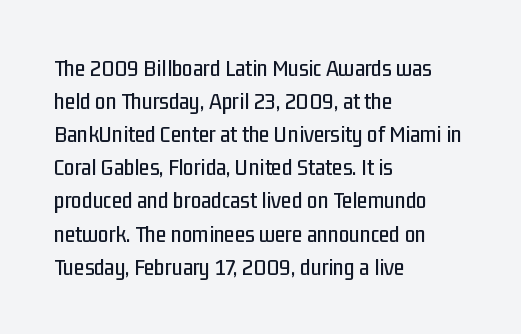
The image shows 24 px text type, upright; set left-aligned, normal line spacing (1.38x), normal letter spacing, not underlined.
